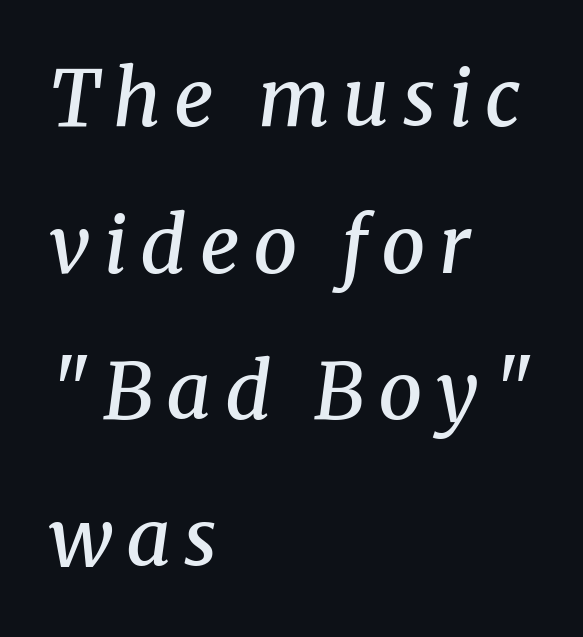
{"serif": "yes", "italic": "yes", "lean": "right", "slant_degrees": 8, "bold": "semi", "weight": "semibold", "width": "normal", "stroke_contrast": "medium", "x_height": "medium", "monospaced": "no", "underline": "no", "align": "left", "line_spacing_ratio": 1.88, "glyph_px": 78}
